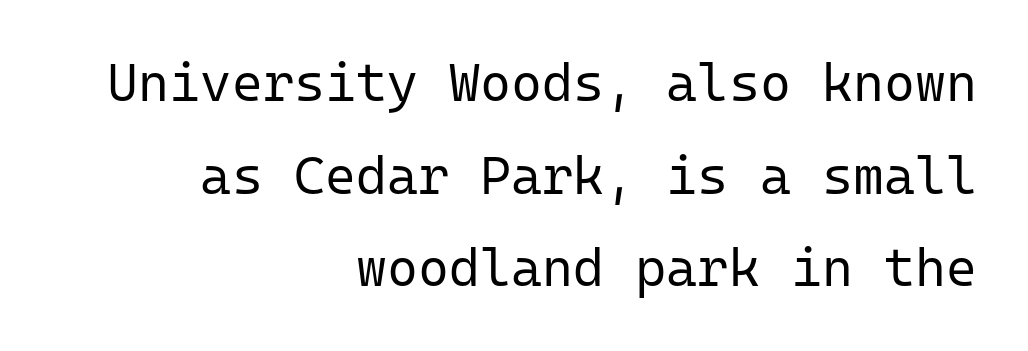
{"serif": "no", "italic": "no", "bold": "no", "weight": "regular", "width": "normal", "stroke_contrast": "low", "x_height": "medium", "monospaced": "yes", "underline": "no", "align": "right", "line_spacing_ratio": 1.75, "letter_spacing": "normal", "letter_spacing_em": 0.0, "glyph_px": 53}
